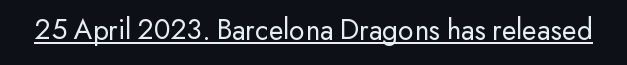
The rendering uses natural spacing where letterforms have individual widths. Look at the bottom of the vertical strokes: they stop flat, with no serifs. Is the stroke heavy? The answer is a plain regular-or-lighter. Here the glyphs are tracked normally, forming tight word shapes.
